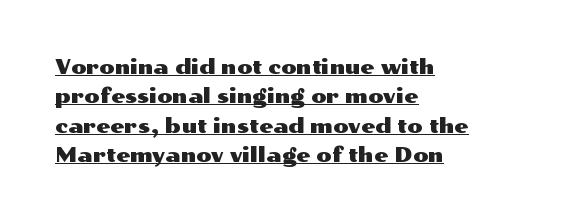
The image shows 20 px text type, upright; set left-aligned, normal line spacing (1.47x), normal letter spacing, underlined.
